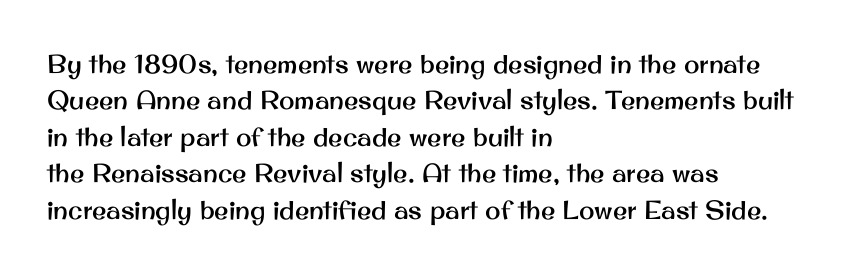
Q: Is the text italic (slanted)? A: No, it is upright.
Q: Is the text underlined? A: No.
Q: How is the paragraph aligned? A: Left-aligned.
Q: Is the spacing between letters normal or unusually wide? A: Normal.
Q: Is the spacing between lines tight, normal or loose? A: Normal.
